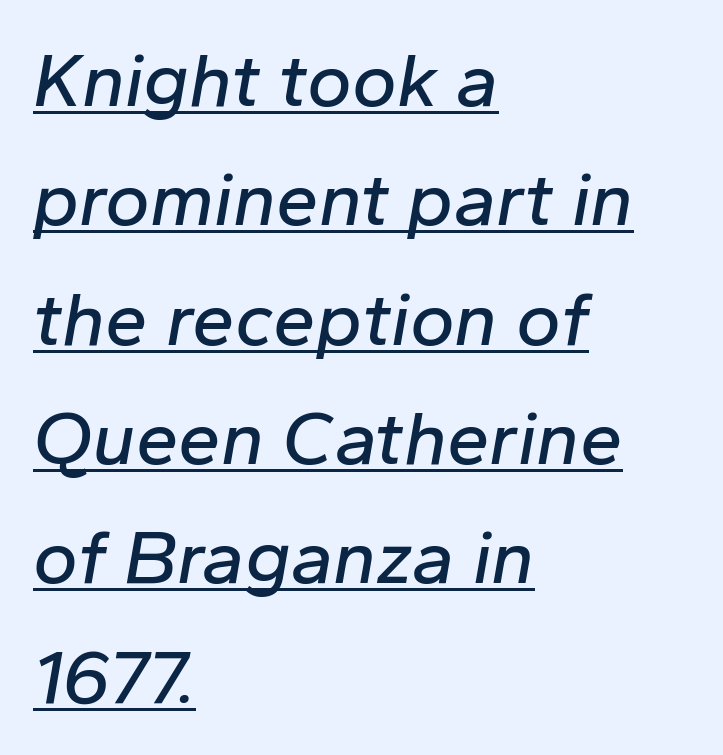
Q: Is the text italic (slanted)? A: Yes, it leans right by about 10 degrees.
Q: Is the text underlined? A: Yes.
Q: How is the paragraph aligned? A: Left-aligned.
Q: Is the spacing between letters normal or unusually wide? A: Normal.
Q: Is the spacing between lines tight, normal or loose? A: Normal.
Q: Width (condensed, normal, or wide)? A: Normal.
Q: Stroke contrast? A: Low.
Q: x-height? A: Medium.
Q: Monospaced? A: No.
